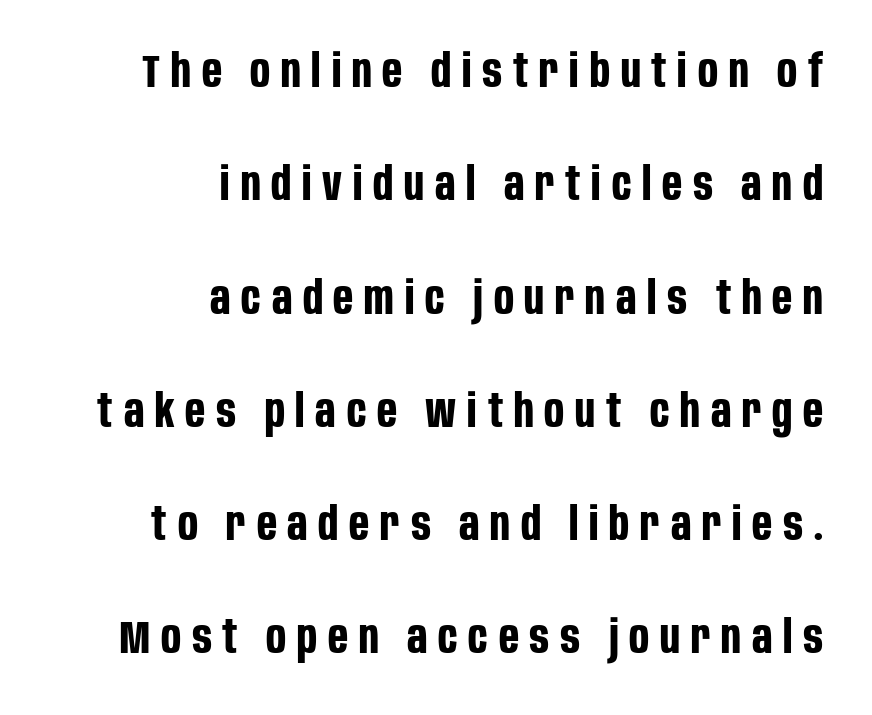
The image shows 47 px bold, condensed sans-serif type, upright; set right-aligned, loose line spacing (2.41x), unusually wide letter spacing (+0.23 em), not underlined; low stroke contrast and a large x-height.
